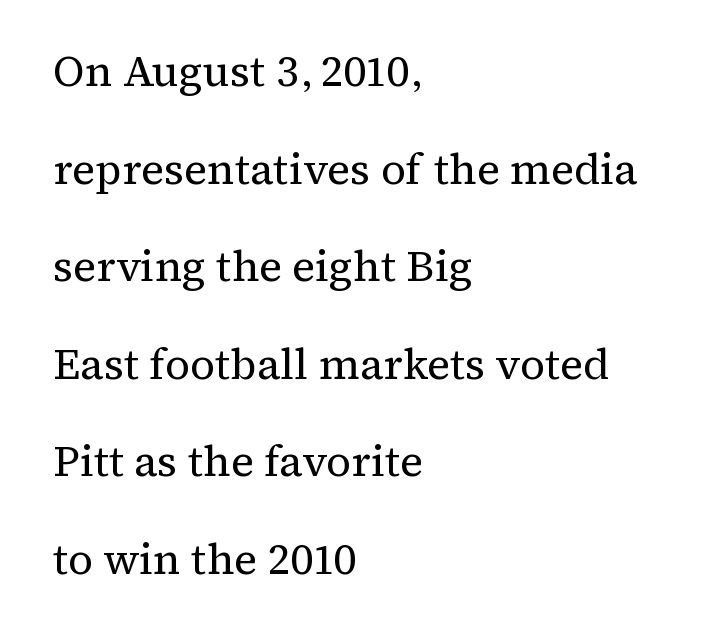
The image shows 43 px regular-weight serif type, upright; set left-aligned, loose line spacing (2.27x), normal letter spacing, not underlined; medium stroke contrast and a medium x-height.
